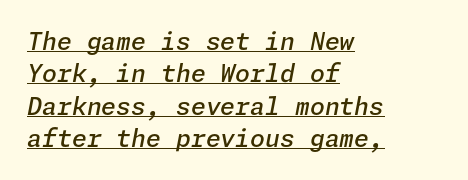
{"italic": "yes", "lean": "right", "slant_degrees": 11, "bold": "semi", "underline": "yes", "align": "left", "line_spacing": "normal", "line_spacing_ratio": 1.35, "letter_spacing": "normal", "letter_spacing_em": 0.0, "glyph_px": 24}
